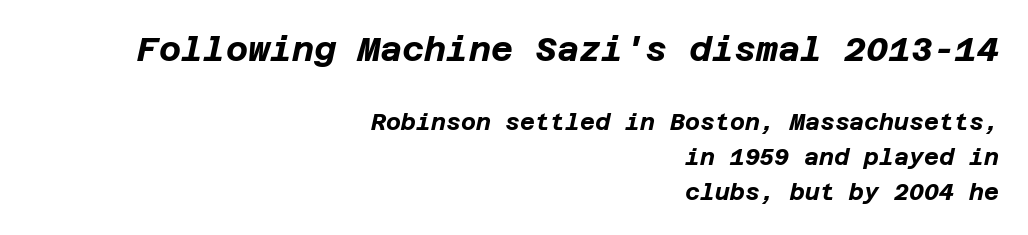
The image shows 34 px bold type, italic (leaning right); set right-aligned, normal line spacing (1.52x), normal letter spacing, not underlined; the first (top) block is 1.48x larger; low stroke contrast and a large x-height.
